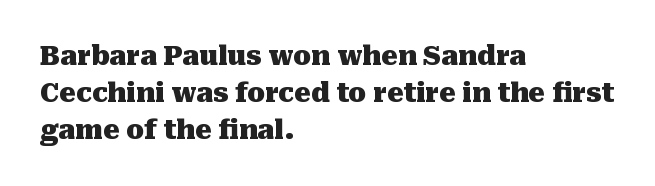
The image shows 26 px bold type, upright; set left-aligned, normal line spacing (1.42x), normal letter spacing, not underlined.
